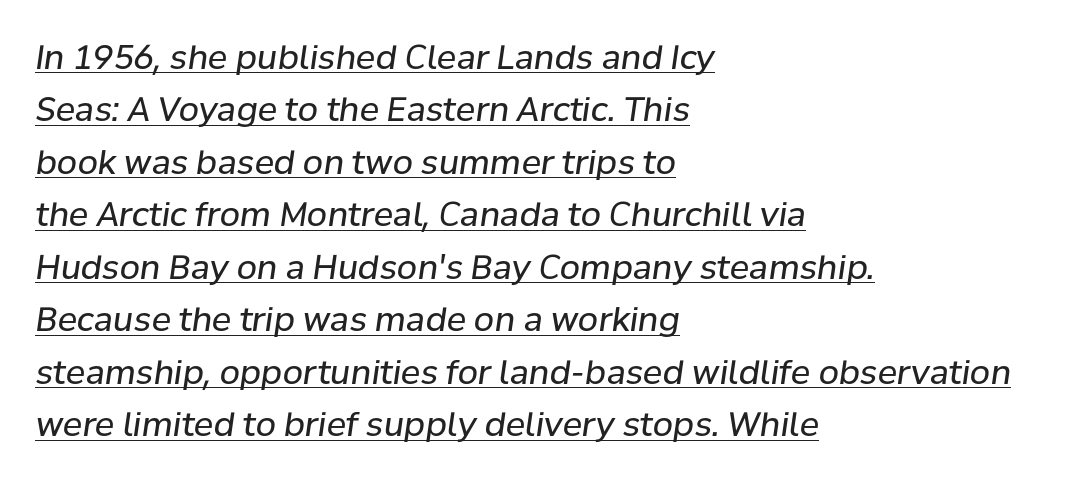
The image shows 33 px regular-weight type, italic (leaning right); set left-aligned, normal line spacing (1.59x), normal letter spacing, underlined; low stroke contrast and a medium x-height.
